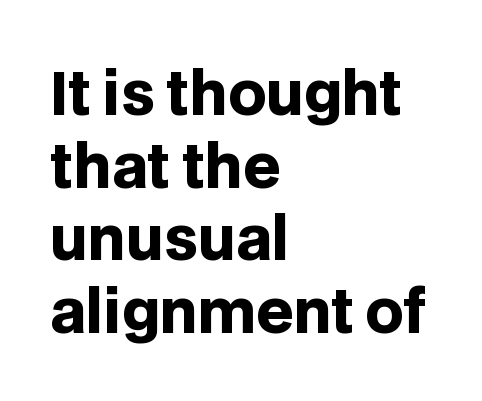
The image shows 59 px heavy sans-serif type, upright; set left-aligned, line spacing 1.23x, normal letter spacing, not underlined; low stroke contrast and a large x-height.
